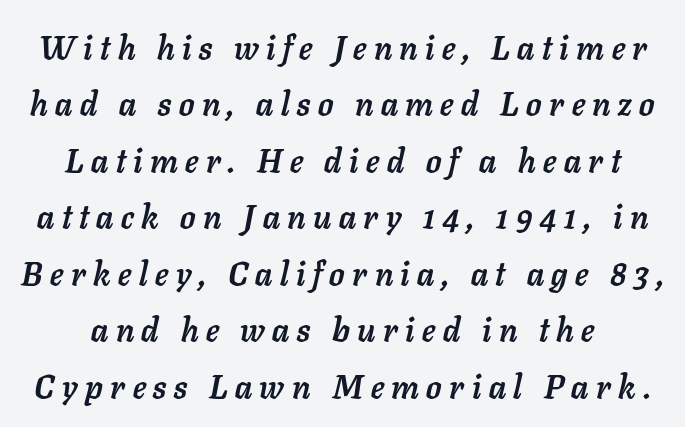
The tracking jumps out immediately: characters are airy and widely separated. This is oblique type, the kind used for emphasis or titles. Compared with an ordinary text face, these strokes are far heavier — a full bold. The letters advance in unequal steps, a hallmark of proportional type. The specimen omits any rule beneath the text block's lines.
